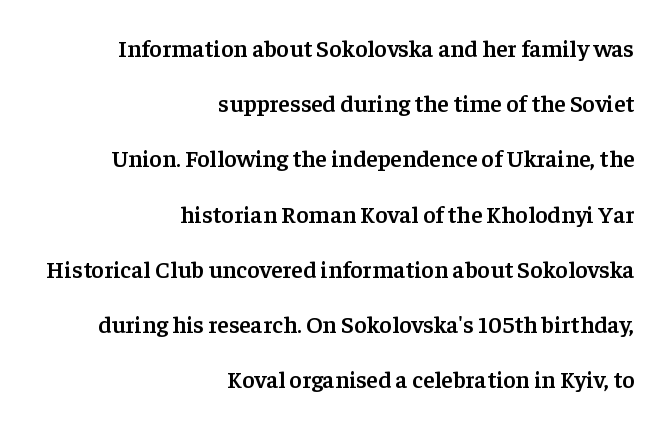
Which margin do the lines hug? The right one — the left edge is uneven. Its strokes are somewhat broadened, the hallmark of semibold type. The line texture is even and compact thanks to regular tracking. Posture: straight, roman, zero tilt. The designer dialed line spacing up above the default.
